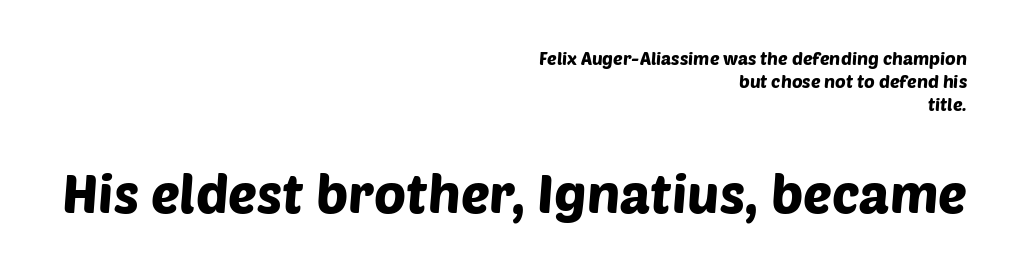
The typesetter chose a ragged-left arrangement here. Here the second block reads like a headline and the first like body copy. You can tell from the bare stems that sans-serif type was used. Any mark beneath the type? The region is blank. Baseline-to-baseline distance is the conventional proportion of letter height. Looks like regular typesetting: each glyph gets only the width it needs.
